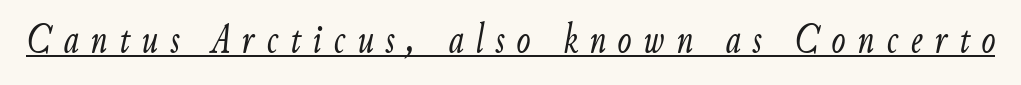
The image shows 42 px light, condensed type, italic (leaning right); set unusually wide letter spacing (+0.28 em), underlined; low stroke contrast and a small x-height.
